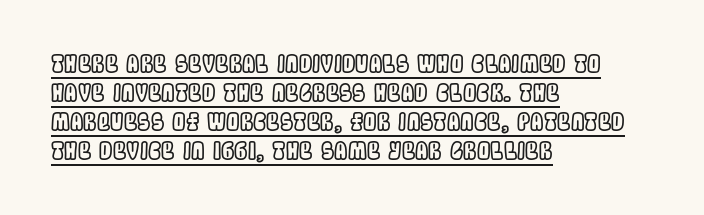
The image shows 24 px text type, upright; set left-aligned, line spacing 1.21x, normal letter spacing, underlined.
